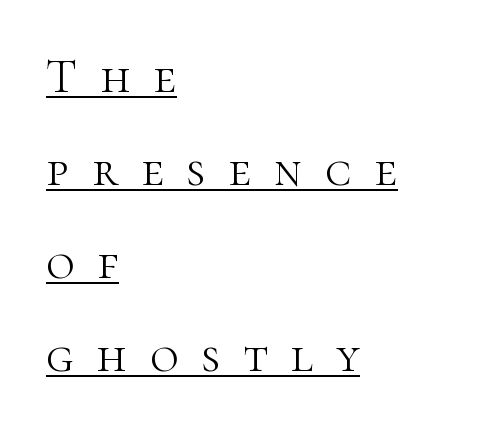
All the whitespace from short lines collects on the right. The tracking reads as deliberately expanded to a designer's eye. The letters advance in unequal steps, a hallmark of proportional type. How would I describe the line gaps? Wide and relaxed.
